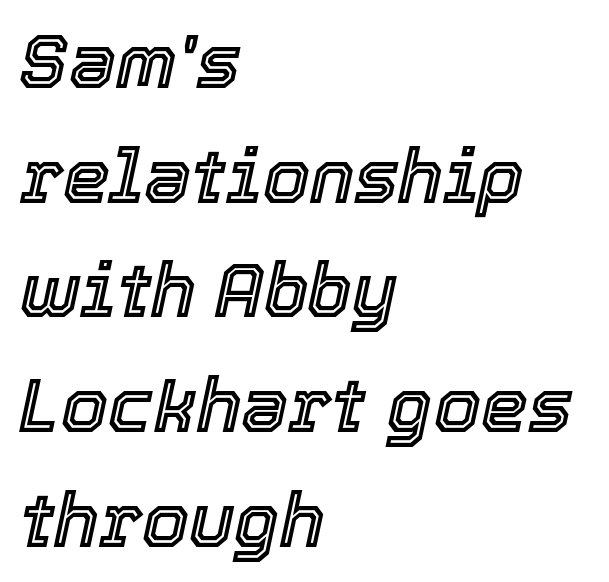
The image shows 75 px text type, italic (leaning right); set left-aligned, normal line spacing (1.53x), normal letter spacing, not underlined; a medium x-height.
